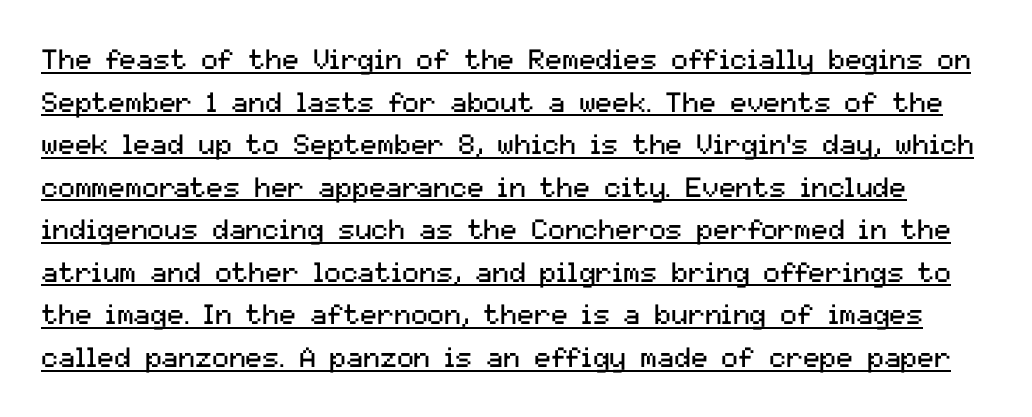
The image shows 28 px regular-weight sans-serif type, upright; set normal line spacing (1.52x), normal letter spacing, underlined; medium stroke contrast and a medium x-height.
